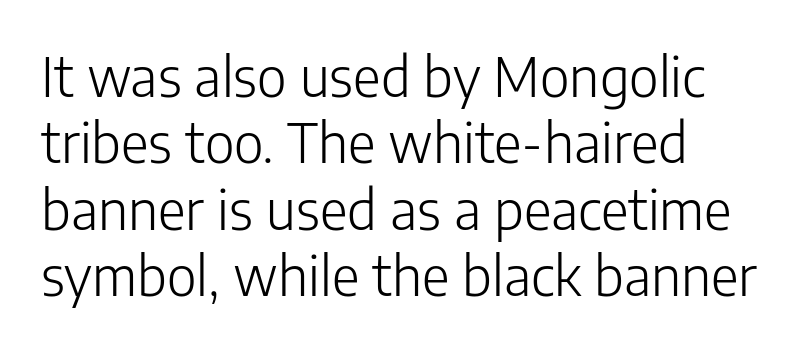
Q: Is the text bold? A: No.
Q: Is the text italic (slanted)? A: No, it is upright.
Q: Is the typeface a serif or a sans-serif typeface? A: Sans-serif.
Q: Is the text underlined? A: No.
Q: How is the paragraph aligned? A: Left-aligned.
Q: Is the spacing between letters normal or unusually wide? A: Normal.
Q: Width (condensed, normal, or wide)? A: Normal.
Q: Stroke contrast? A: Low.
Q: x-height? A: Medium.
Q: Monospaced? A: No.
